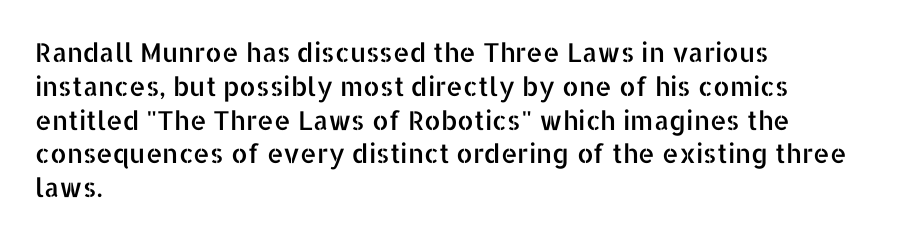
{"italic": "no", "underline": "no", "align": "left", "line_spacing": "normal", "line_spacing_ratio": 1.3, "letter_spacing": "normal", "letter_spacing_em": 0.0, "glyph_px": 26}
